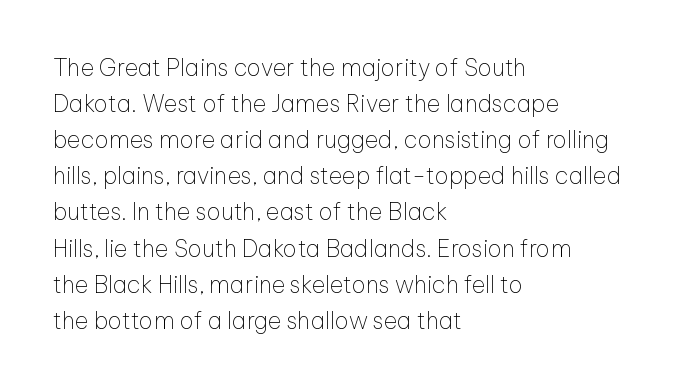
{"italic": "no", "bold": "no", "underline": "no", "align": "left", "line_spacing": "normal", "line_spacing_ratio": 1.57, "letter_spacing": "normal", "letter_spacing_em": 0.0, "glyph_px": 23}
